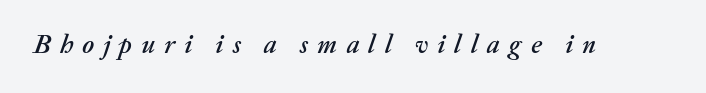
{"italic": "yes", "lean": "right", "slant_degrees": 20, "underline": "no", "letter_spacing": "wide", "letter_spacing_em": 0.35, "glyph_px": 26}
